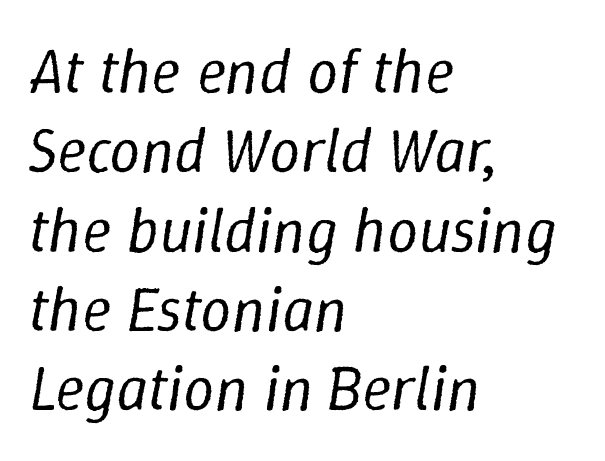
Q: Is the text bold? A: No.
Q: Is the text italic (slanted)? A: Yes, it leans right by about 9 degrees.
Q: Is the text underlined? A: No.
Q: How is the paragraph aligned? A: Left-aligned.
Q: Is the spacing between letters normal or unusually wide? A: Normal.
Q: Is the spacing between lines tight, normal or loose? A: Normal.
Q: Width (condensed, normal, or wide)? A: Normal.
Q: Stroke contrast? A: Low.
Q: x-height? A: Medium.
Q: Monospaced? A: No.
